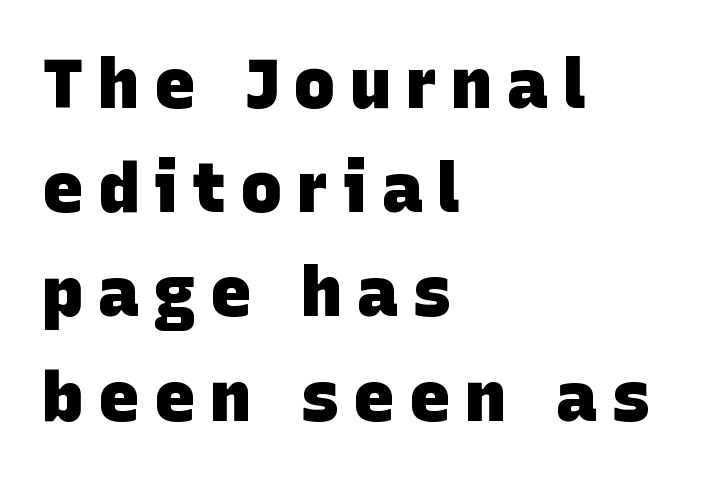
Short and long lines alike share a common starting point at left. Students, observe: this is what conventionally led text looks like. Looks like regular typesetting: each glyph gets only the width it needs. A full-strength bold gives these letters their thick strokes.
